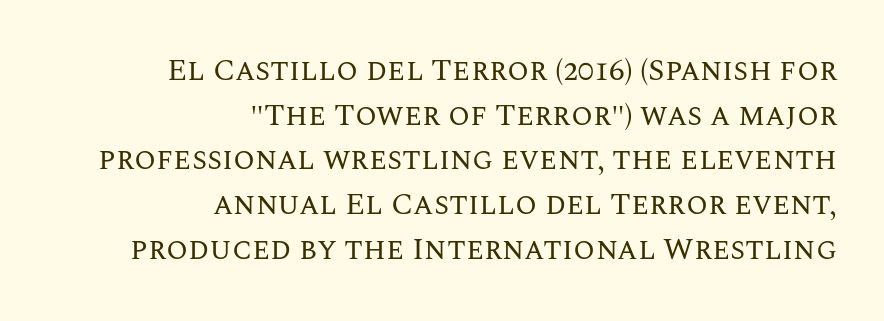
Q: Is the text bold? A: No.
Q: Is the text italic (slanted)? A: No, it is upright.
Q: Is the text underlined? A: No.
Q: How is the paragraph aligned? A: Right-aligned.
Q: Is the spacing between letters normal or unusually wide? A: Normal.
Q: Is the spacing between lines tight, normal or loose? A: Normal.
Q: Width (condensed, normal, or wide)? A: Normal.
Q: Stroke contrast? A: Medium.
Q: x-height? A: Large.
Q: Monospaced? A: No.
